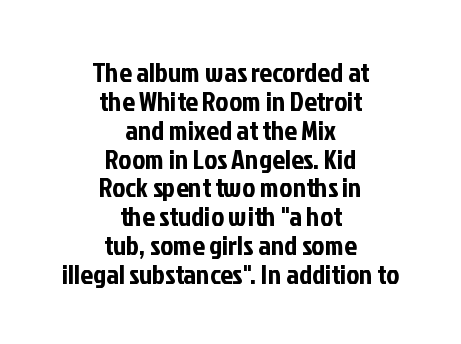
Teacher's note: observe the equal gaps on both sides — that is centered alignment. The foot of each line stays bare and open. Nobody touched the tracking dial on this one. Character widths vary here, with narrow letters taking less room than wide ones.
